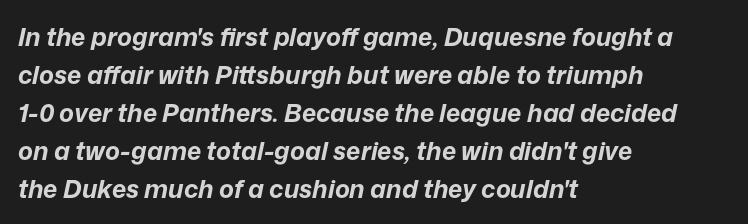
What stands out about the letter spacing? Nothing — it is the standard amount. The block of text has a typical density, with ordinary space between rows. Caption: bold face, heavy strokes. The specimen omits any rule beneath the text block's lines. Line starts are locked; line ends wander. Yep, that's italic — everything's leaning.
